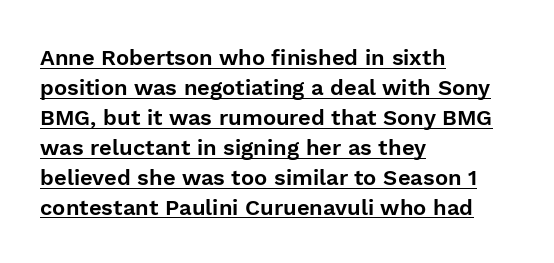
In terms of leading, this rendering sits right in the middle. This sample uses plain, unmodified letter spacing. Italic? Not at all — the glyphs are vertical. The specimen includes a rule beneath the text block's lines. The setting favours the left margin, as ordinary paragraphs usually do.
